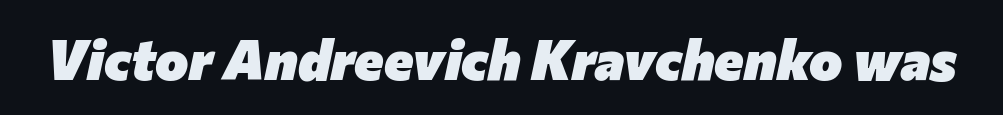
Here the designer chose a conventional face with non-uniform glyph widths. How are the letters spaced? Ordinarily, with no added tracking. Letters rest on an invisible, unmarked baseline. The font's italic variant was chosen for this text. Look at the stroke-to-counter ratio: heavy, a bold.
